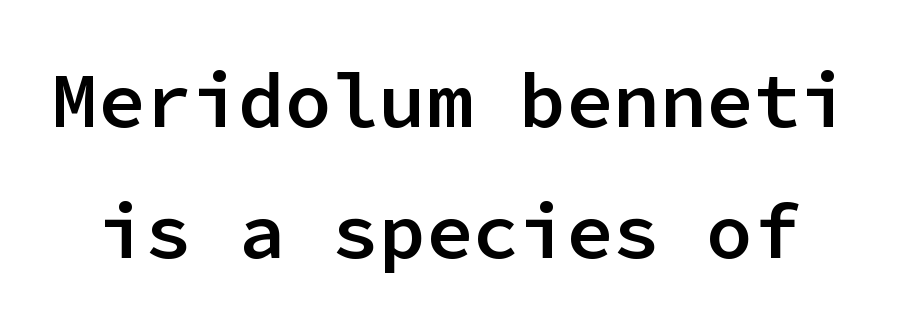
Set as a demibold, roughly 600 on the weight scale. Typographically, this falls in the sans-serif category. Does extra space separate the letters? No, they use regular spacing. Quick note: interline space is typical. Every stem runs plumb, perpendicular to the baseline. Think of a typewriter: that constant character pitch is what you see here.
